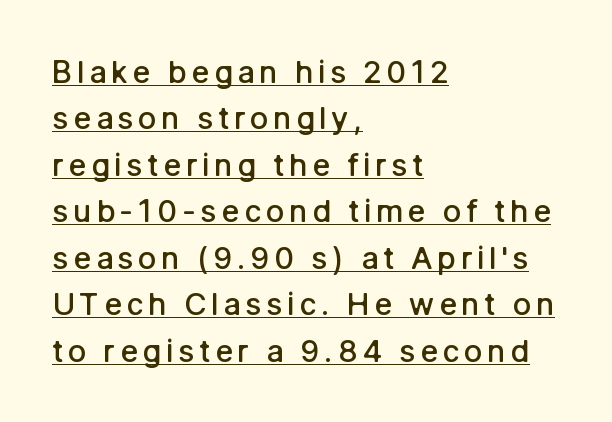
{"serif": "no", "italic": "no", "bold": "semi", "weight": "semibold", "width": "normal", "stroke_contrast": "low", "x_height": "medium", "monospaced": "no", "underline": "yes", "align": "left", "line_spacing": "normal", "line_spacing_ratio": 1.5, "glyph_px": 31}
